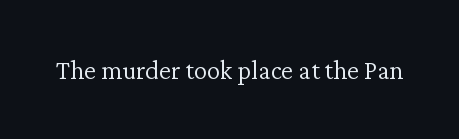
{"italic": "no", "bold": "no", "underline": "no", "letter_spacing": "normal", "letter_spacing_em": 0.0, "glyph_px": 27}
